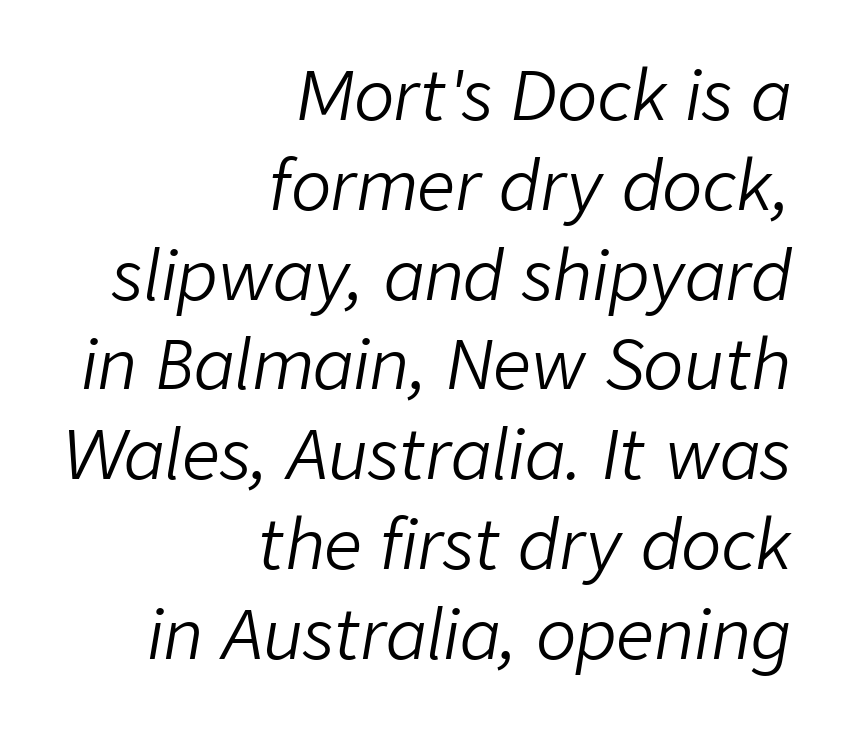
The image shows 67 px light type, italic (leaning right); set right-aligned, normal line spacing (1.34x), normal letter spacing, not underlined; low stroke contrast and a medium x-height.
